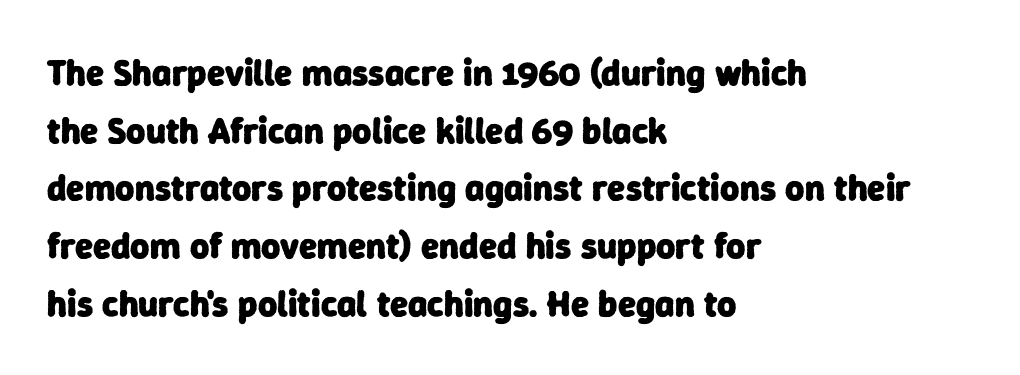
{"serif": "no", "bold": "yes", "weight": "heavy", "width": "normal", "stroke_contrast": "low", "x_height": "medium", "monospaced": "no", "underline": "no", "align": "left", "line_spacing": "normal", "line_spacing_ratio": 1.56, "letter_spacing": "normal", "letter_spacing_em": 0.0, "glyph_px": 37}
